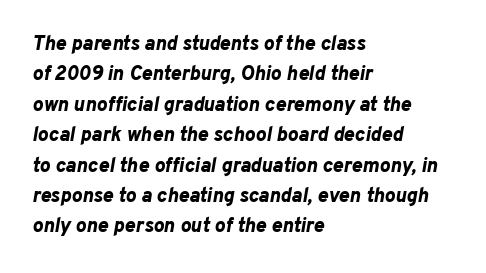
{"italic": "yes", "lean": "right", "slant_degrees": 10, "bold": "yes", "underline": "no", "align": "left", "line_spacing": "normal", "line_spacing_ratio": 1.52, "letter_spacing": "normal", "letter_spacing_em": 0.0, "glyph_px": 20}
